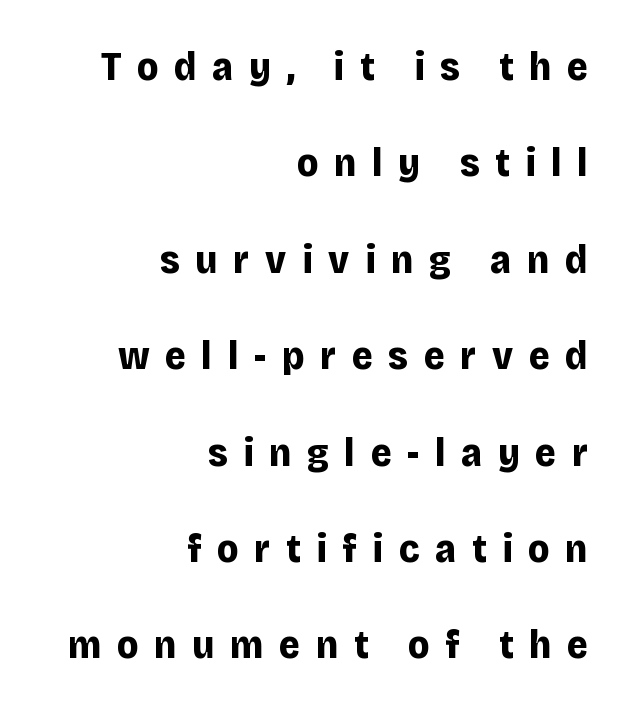
{"serif": "no", "italic": "no", "bold": "yes", "weight": "bold", "width": "normal", "stroke_contrast": "low", "x_height": "large", "monospaced": "no", "underline": "no", "align": "right", "line_spacing": "loose", "line_spacing_ratio": 2.41, "letter_spacing": "wide", "letter_spacing_em": 0.39, "glyph_px": 40}
